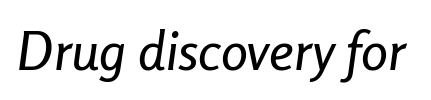
Q: Is the text italic (slanted)? A: Yes, it leans right by about 8 degrees.
Q: Is the text underlined? A: No.
Q: Is the spacing between letters normal or unusually wide? A: Normal.
Q: Width (condensed, normal, or wide)? A: Condensed.
Q: Stroke contrast? A: Low.
Q: x-height? A: Medium.
Q: Monospaced? A: No.
